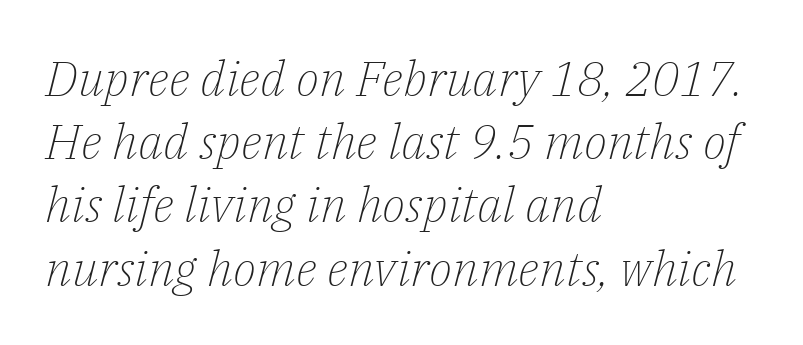
{"serif": "yes", "italic": "yes", "lean": "right", "slant_degrees": 14, "bold": "no", "weight": "light", "width": "normal", "stroke_contrast": "low", "x_height": "medium", "monospaced": "no", "underline": "no", "align": "left", "line_spacing": "normal", "line_spacing_ratio": 1.29, "letter_spacing": "normal", "letter_spacing_em": 0.0, "glyph_px": 49}
